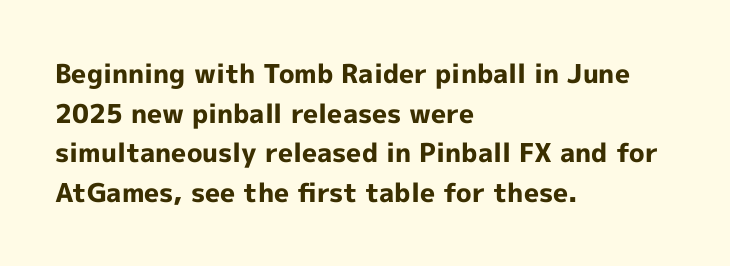
Q: Is the text bold? A: Yes.
Q: Is the text italic (slanted)? A: No, it is upright.
Q: Is the text underlined? A: No.
Q: How is the paragraph aligned? A: Left-aligned.
Q: Is the spacing between letters normal or unusually wide? A: Normal.
Q: Is the spacing between lines tight, normal or loose? A: Normal.
